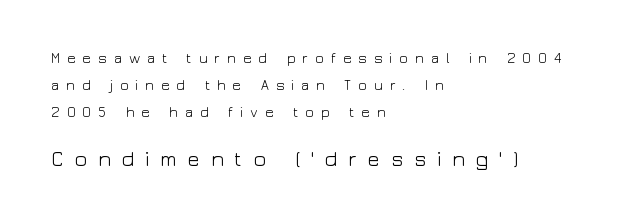
Students, note that the glyphs here are deliberately spaced far apart. Italic: no, the glyphs are upright roman. Weight: in the light-to-regular range. Size hierarchy here favors the trailing block over the leading one. This block would shrink considerably if given ordinary leading; it's expanded now.
